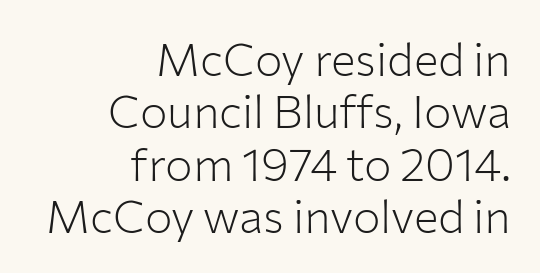
{"serif": "no", "italic": "no", "bold": "no", "weight": "light", "width": "normal", "stroke_contrast": "low", "x_height": "medium", "monospaced": "no", "underline": "no", "align": "right", "line_spacing": "tight", "line_spacing_ratio": 1.14, "letter_spacing": "normal", "letter_spacing_em": 0.0, "glyph_px": 46}
